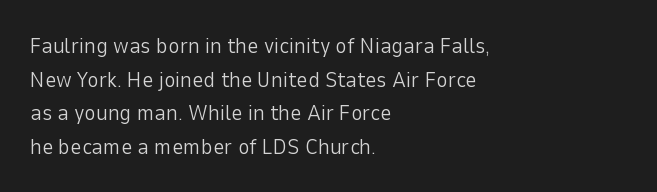
The image shows 22 px text type, upright; set left-aligned, normal line spacing (1.53x), normal letter spacing, not underlined.
